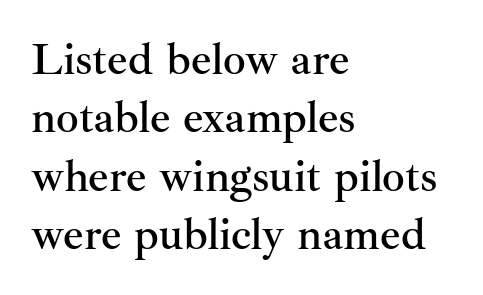
{"serif": "yes", "italic": "no", "width": "normal", "stroke_contrast": "medium", "x_height": "small", "monospaced": "no", "underline": "no", "align": "left", "line_spacing": "normal", "line_spacing_ratio": 1.3, "letter_spacing": "normal", "letter_spacing_em": 0.0, "glyph_px": 45}
